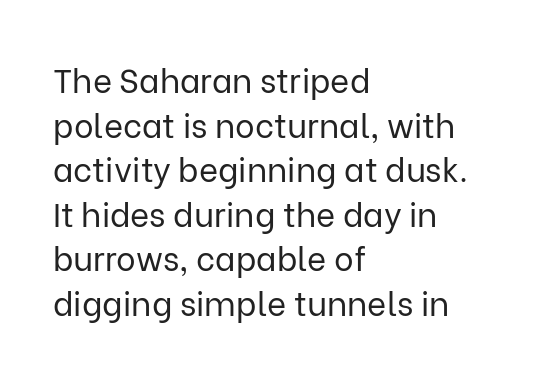
{"serif": "no", "italic": "no", "bold": "no", "weight": "regular", "width": "normal", "stroke_contrast": "low", "x_height": "medium", "monospaced": "no", "underline": "no", "align": "left", "line_spacing": "normal", "line_spacing_ratio": 1.35, "letter_spacing": "normal", "letter_spacing_em": 0.0, "glyph_px": 33}
